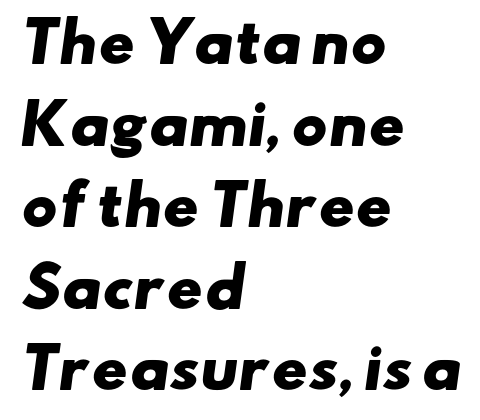
Compared with typical paragraphs, the rows here are spaced about the same. Tracking value appears to be zero — textbook default spacing. Compared with an ordinary text face, these strokes are far heavier — a full bold. Looks like regular typesetting: each glyph gets only the width it needs. The gap between lines stays unmarked. Each letter's strokes conclude bluntly, with no projecting serifs.
